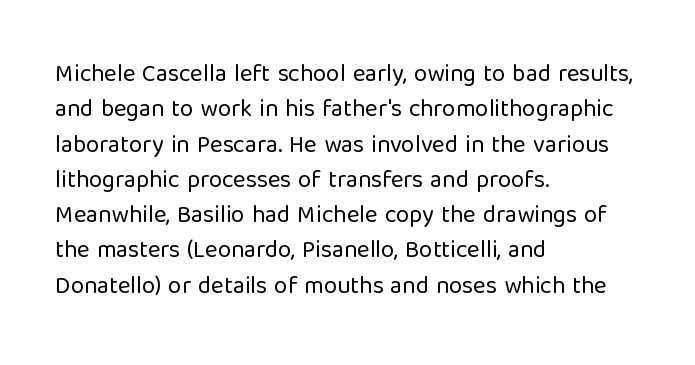
Tracking value appears to be zero — textbook default spacing. Posture: straight, roman, zero tilt. Leftover space on each line is placed entirely after the last word. This is not heavy type; no bold has been used.
